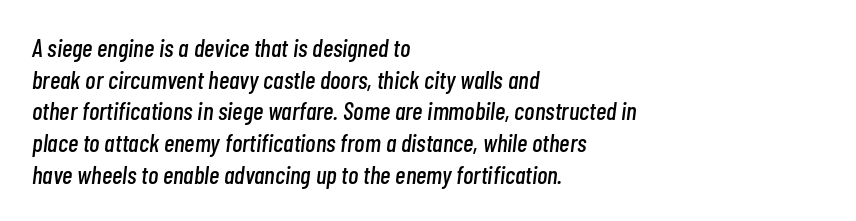
Short note: letters normally spaced. Would a proofreader flag this as italicized? Yes. Any mark beneath the type? The region is blank. Caption: multi-line text, flush left, ragged right.
